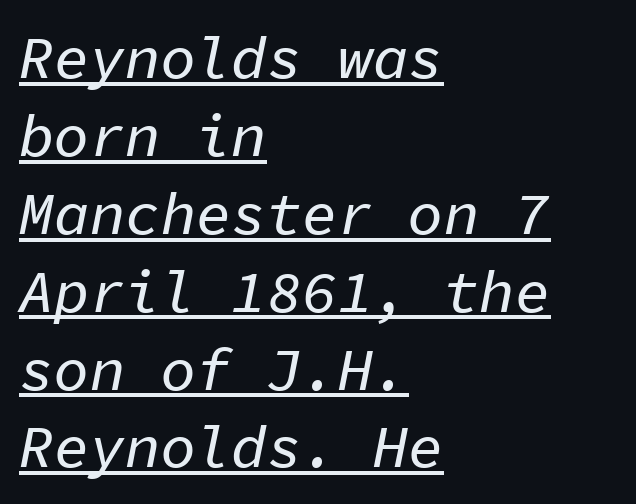
The image shows 59 px text type, italic (leaning right), monospaced; set left-aligned, normal line spacing (1.32x), normal letter spacing, underlined; low stroke contrast and a medium x-height.
